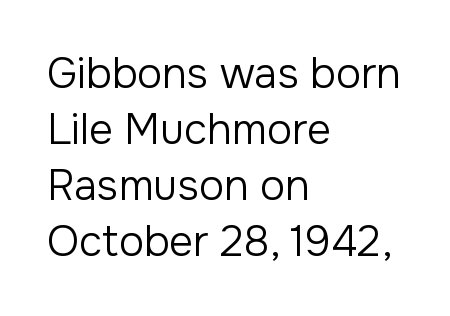
Regarding serifs, this sample does without them. You could not count columns in this text — the font is proportionally spaced. Ordinary non-slanted type is in use. The characters are drawn with everyday or finer stroke widths.
